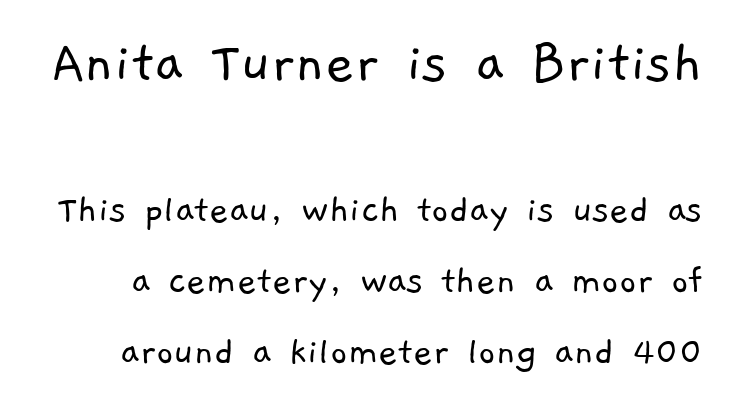
The image shows 63 px light sans-serif type; set normal line spacing (1.69x), normal letter spacing, not underlined; the first (top) block is 1.5x larger; low stroke contrast and a medium x-height.
